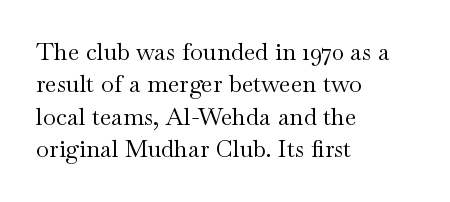
The typesetter chose a ragged-right arrangement here. In terms of letterspacing, this is plain default setting. Descenders hang freely into open space. A typesetter would call this leading conventional body-copy spacing. Stems and bowls with no extra thickness — not bold.
